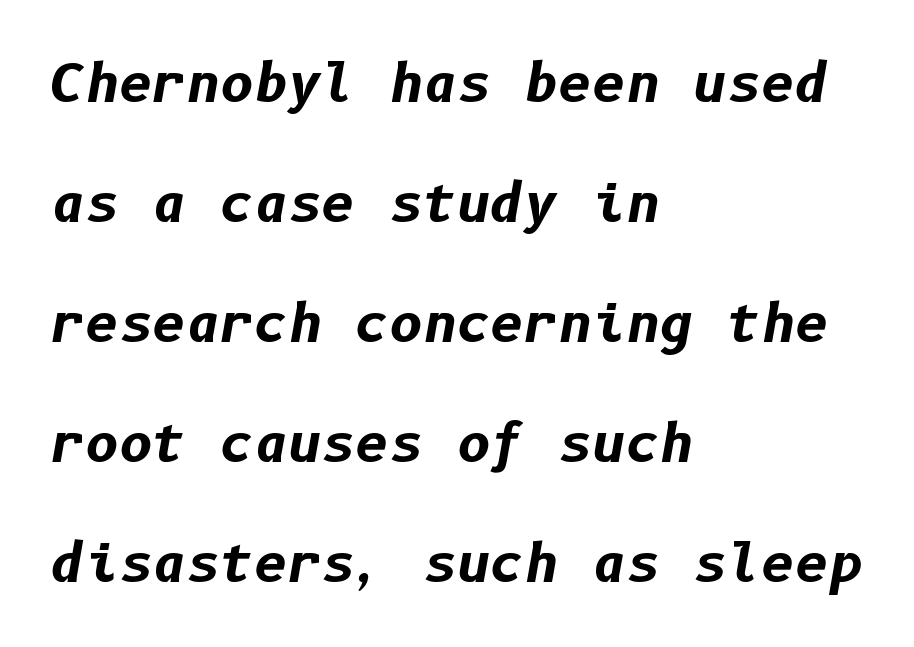
{"italic": "yes", "lean": "right", "slant_degrees": 10, "bold": "yes", "weight": "bold", "width": "normal", "stroke_contrast": "low", "x_height": "medium", "underline": "no", "align": "left", "line_spacing": "loose", "line_spacing_ratio": 2.31, "letter_spacing": "normal", "letter_spacing_em": 0.0, "glyph_px": 52}
